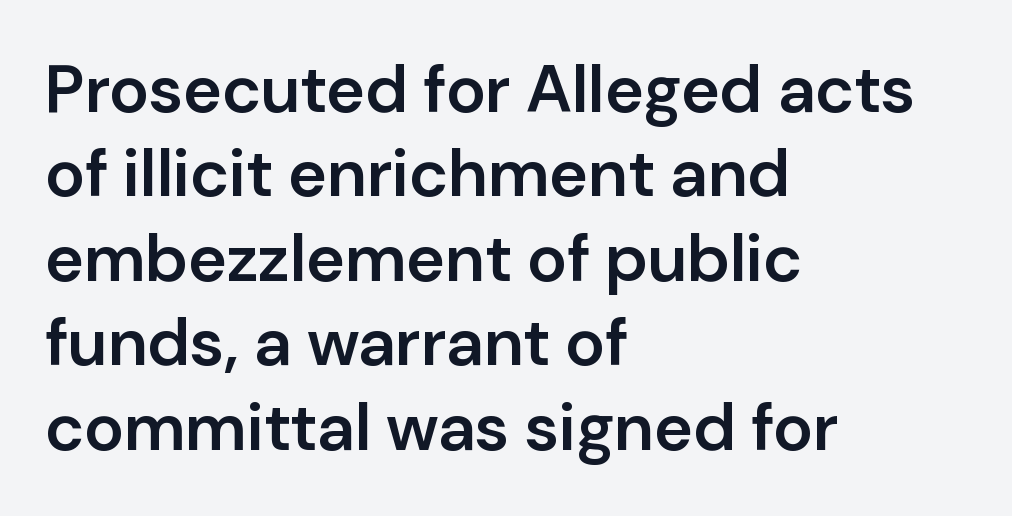
Q: Is the text bold? A: Semi-bold.
Q: Is the text italic (slanted)? A: No, it is upright.
Q: Is the typeface a serif or a sans-serif typeface? A: Sans-serif.
Q: Is the text underlined? A: No.
Q: How is the paragraph aligned? A: Left-aligned.
Q: Is the spacing between letters normal or unusually wide? A: Normal.
Q: Is the spacing between lines tight, normal or loose? A: Normal.
Q: Width (condensed, normal, or wide)? A: Normal.
Q: Stroke contrast? A: Low.
Q: x-height? A: Medium.
Q: Monospaced? A: No.
